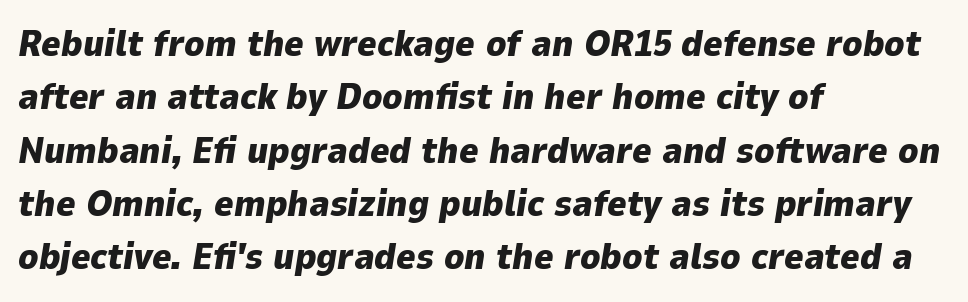
Q: Is the text bold? A: Yes.
Q: Is the text italic (slanted)? A: Yes, it leans right by about 9 degrees.
Q: Is the text underlined? A: No.
Q: How is the paragraph aligned? A: Left-aligned.
Q: Is the spacing between letters normal or unusually wide? A: Normal.
Q: Is the spacing between lines tight, normal or loose? A: Normal.
Q: Width (condensed, normal, or wide)? A: Normal.
Q: Stroke contrast? A: Low.
Q: x-height? A: Medium.
Q: Monospaced? A: No.
